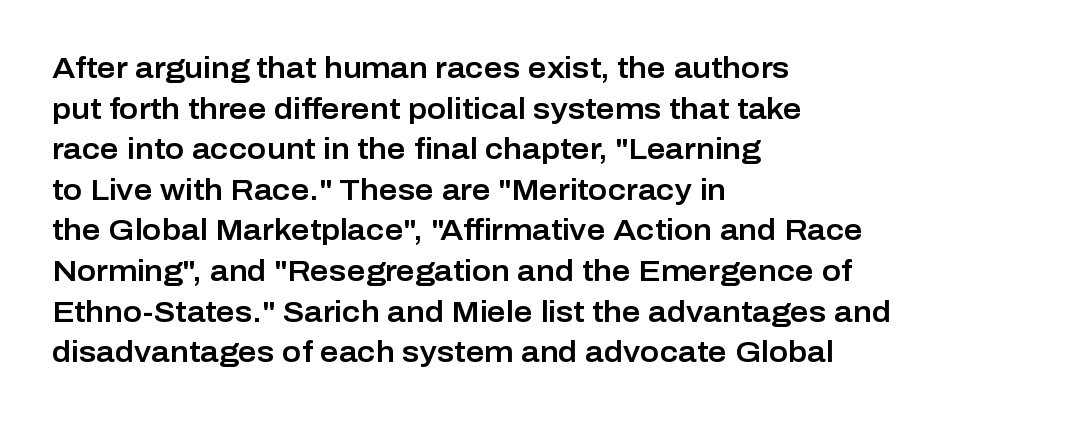
Q: Is the text italic (slanted)? A: No, it is upright.
Q: Is the typeface a serif or a sans-serif typeface? A: Sans-serif.
Q: Is the text underlined? A: No.
Q: How is the paragraph aligned? A: Left-aligned.
Q: Is the spacing between letters normal or unusually wide? A: Normal.
Q: Is the spacing between lines tight, normal or loose? A: Normal.
Q: Width (condensed, normal, or wide)? A: Normal.
Q: Stroke contrast? A: Low.
Q: x-height? A: Medium.
Q: Monospaced? A: No.
